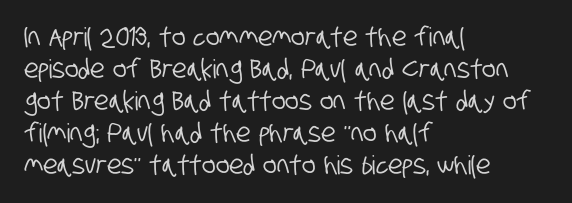
Q: Is the text underlined? A: No.
Q: How is the paragraph aligned? A: Left-aligned.
Q: Is the spacing between letters normal or unusually wide? A: Normal.
